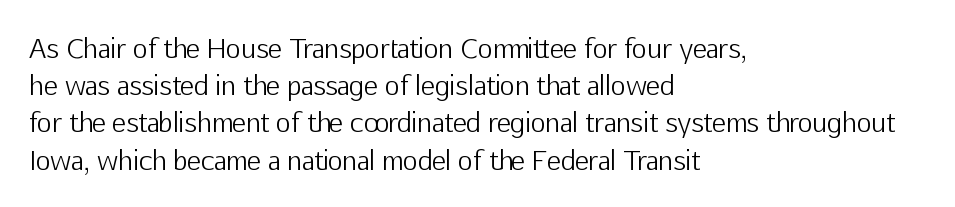
The rendering anchors every line to the left-hand side. A clean baseline with only descenders dipping below it. No chunkiness to these letters — they're not bold. Leading matches the norm, producing a regular column. Ascenders rise straight up at ninety degrees. Nobody touched the tracking dial on this one.
